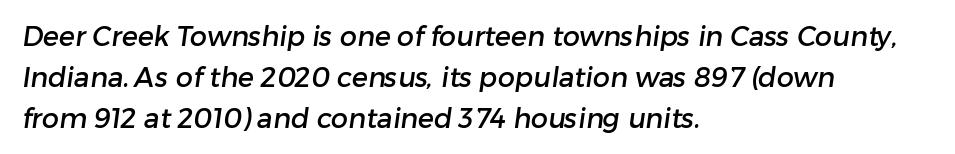
{"underline": "no", "align": "left", "line_spacing": "normal", "line_spacing_ratio": 1.51, "letter_spacing": "normal", "letter_spacing_em": 0.0, "glyph_px": 27}
